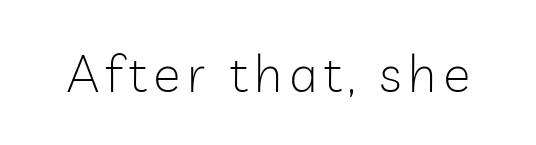
Is this a heavy cut? Hardly; it is regular or lighter. Think of a printed novel: that variable character pitch is what you see here. Descenders are the only things crossing below the line. The lettering holds an erect, upright posture throughout. To sum up the face: it is a sans, with no serifs.
